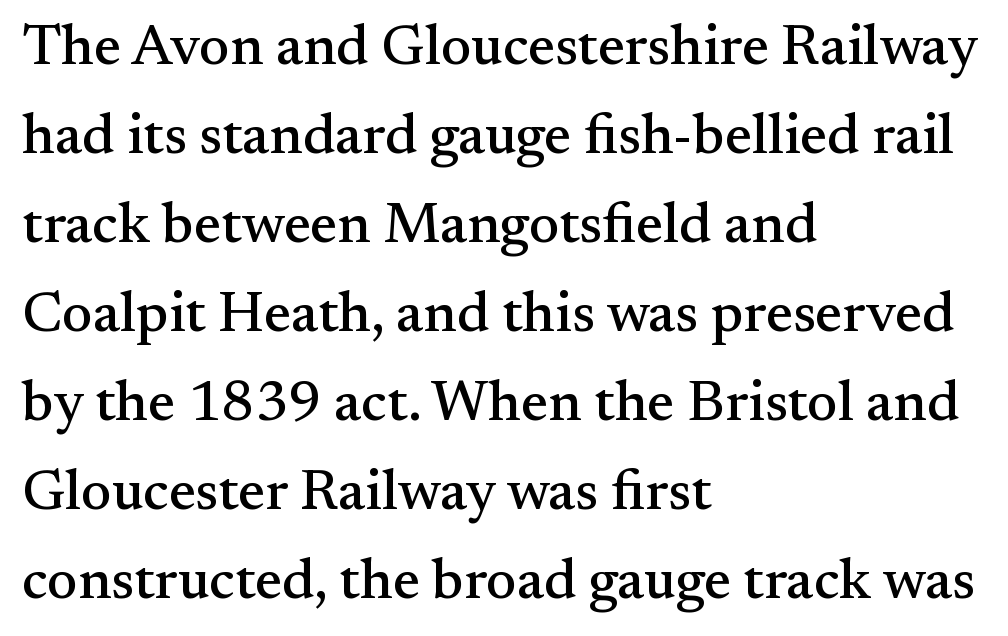
Q: Is the text italic (slanted)? A: No, it is upright.
Q: Is the typeface a serif or a sans-serif typeface? A: Serif.
Q: Is the text underlined? A: No.
Q: How is the paragraph aligned? A: Left-aligned.
Q: Is the spacing between letters normal or unusually wide? A: Normal.
Q: Is the spacing between lines tight, normal or loose? A: Normal.
Q: Width (condensed, normal, or wide)? A: Normal.
Q: Stroke contrast? A: Medium.
Q: x-height? A: Small.
Q: Monospaced? A: No.
